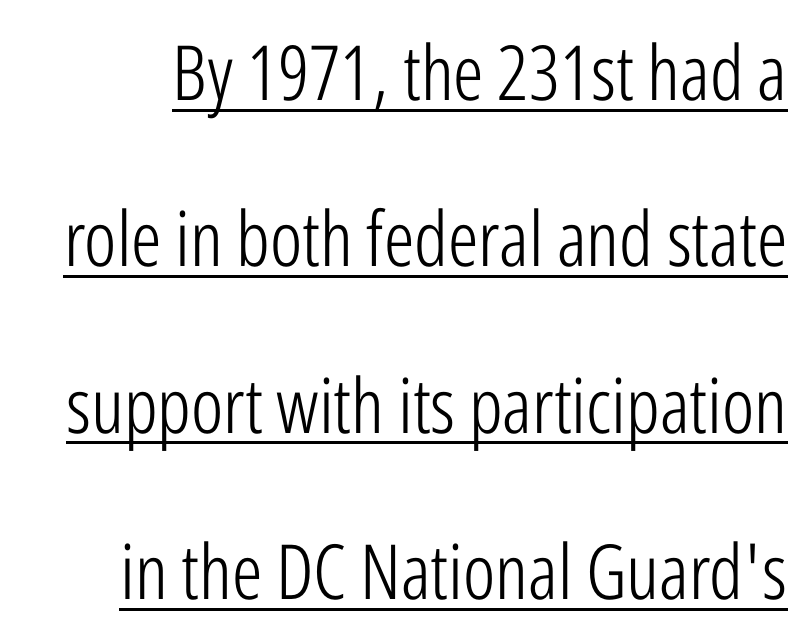
Q: Is the text bold? A: No.
Q: Is the text italic (slanted)? A: No, it is upright.
Q: Is the typeface a serif or a sans-serif typeface? A: Sans-serif.
Q: Is the text underlined? A: Yes.
Q: Is the spacing between letters normal or unusually wide? A: Normal.
Q: Is the spacing between lines tight, normal or loose? A: Loose.
Q: Width (condensed, normal, or wide)? A: Condensed.
Q: Stroke contrast? A: Low.
Q: x-height? A: Medium.
Q: Monospaced? A: No.
